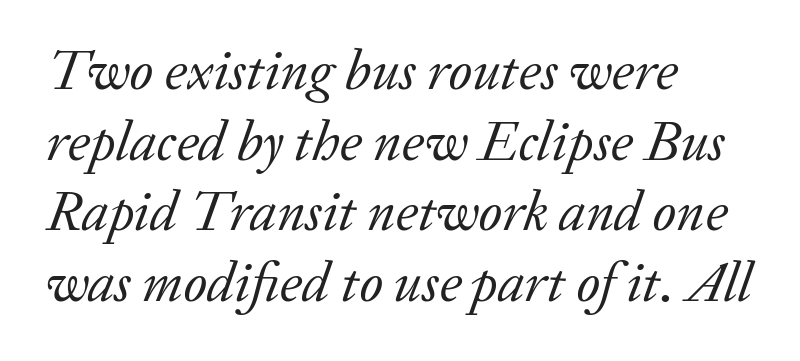
The image shows 56 px regular-weight serif type, italic (leaning right); set left-aligned, normal line spacing (1.26x), normal letter spacing, not underlined; low stroke contrast and a medium x-height.
